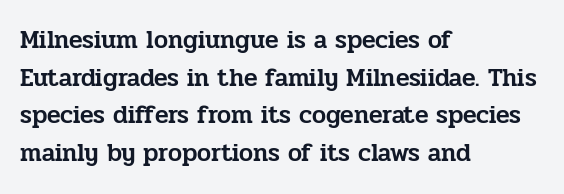
{"italic": "no", "underline": "no", "align": "left", "line_spacing": "normal", "line_spacing_ratio": 1.51, "letter_spacing": "normal", "letter_spacing_em": 0.0, "glyph_px": 25}
